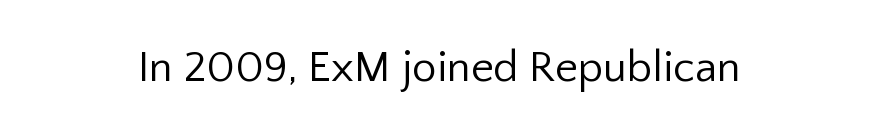
The image shows 44 px regular-weight sans-serif type, upright; set normal letter spacing, not underlined; low stroke contrast and a medium x-height.
